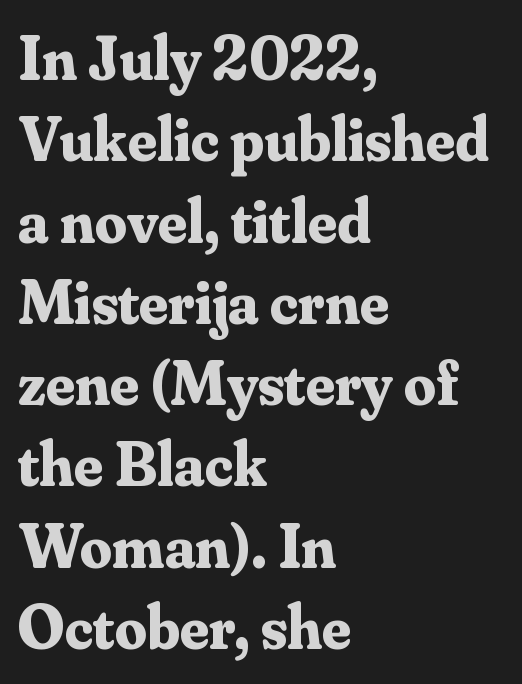
Q: Is the text bold? A: Yes.
Q: Is the text italic (slanted)? A: No, it is upright.
Q: Is the typeface a serif or a sans-serif typeface? A: Serif.
Q: Is the text underlined? A: No.
Q: How is the paragraph aligned? A: Left-aligned.
Q: Is the spacing between letters normal or unusually wide? A: Normal.
Q: Is the spacing between lines tight, normal or loose? A: Normal.
Q: Width (condensed, normal, or wide)? A: Normal.
Q: Stroke contrast? A: Medium.
Q: x-height? A: Small.
Q: Monospaced? A: No.
